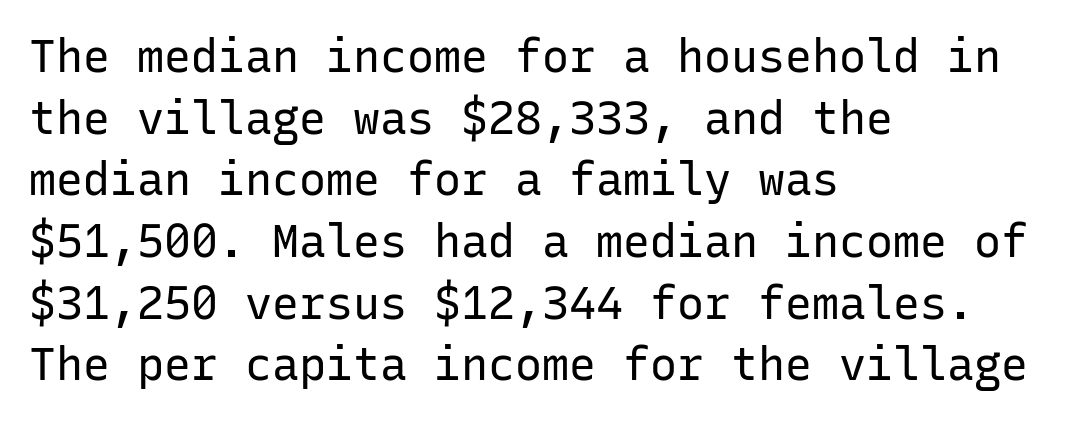
Q: Is the text bold? A: No.
Q: Is the text italic (slanted)? A: No, it is upright.
Q: Is the typeface a serif or a sans-serif typeface? A: Sans-serif.
Q: Is the text underlined? A: No.
Q: How is the paragraph aligned? A: Left-aligned.
Q: Is the spacing between letters normal or unusually wide? A: Normal.
Q: Is the spacing between lines tight, normal or loose? A: Normal.
Q: Width (condensed, normal, or wide)? A: Normal.
Q: Stroke contrast? A: Low.
Q: x-height? A: Medium.
Q: Monospaced? A: Yes.
